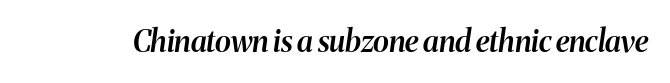
{"italic": "yes", "lean": "right", "slant_degrees": 8, "bold": "semi", "weight": "semibold", "width": "normal", "stroke_contrast": "medium", "x_height": "medium", "monospaced": "no", "underline": "no", "letter_spacing": "normal", "letter_spacing_em": 0.0, "glyph_px": 30}
